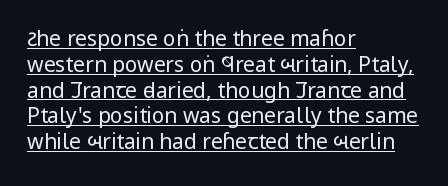
{"italic": "no", "bold": "no", "underline": "yes", "align": "left", "line_spacing_ratio": 1.23, "letter_spacing": "normal", "letter_spacing_em": 0.0, "glyph_px": 21}
